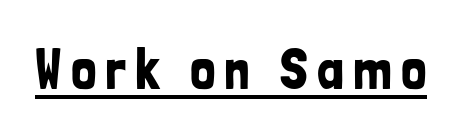
The image shows 57 px condensed sans-serif type, upright; set underlined; low stroke contrast and a medium x-height.
